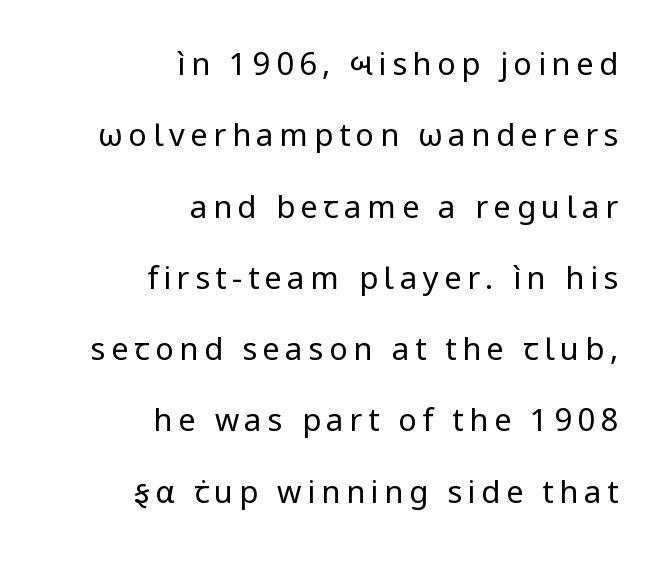
The text block is weighted toward the right margin, trailing off unevenly leftward. The letters advance in unequal steps, a hallmark of proportional type. The passage shown is not bold in any degree. Classification — sans serif. If you drew a line through each stem, it would be perfectly vertical.
